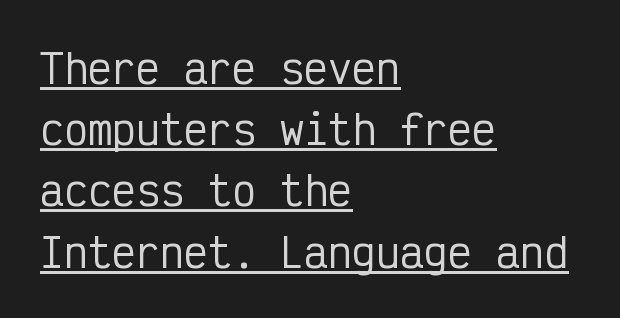
The image shows 40 px condensed sans-serif type, upright, monospaced; set left-aligned, normal line spacing (1.53x), normal letter spacing, underlined; low stroke contrast and a medium x-height.
